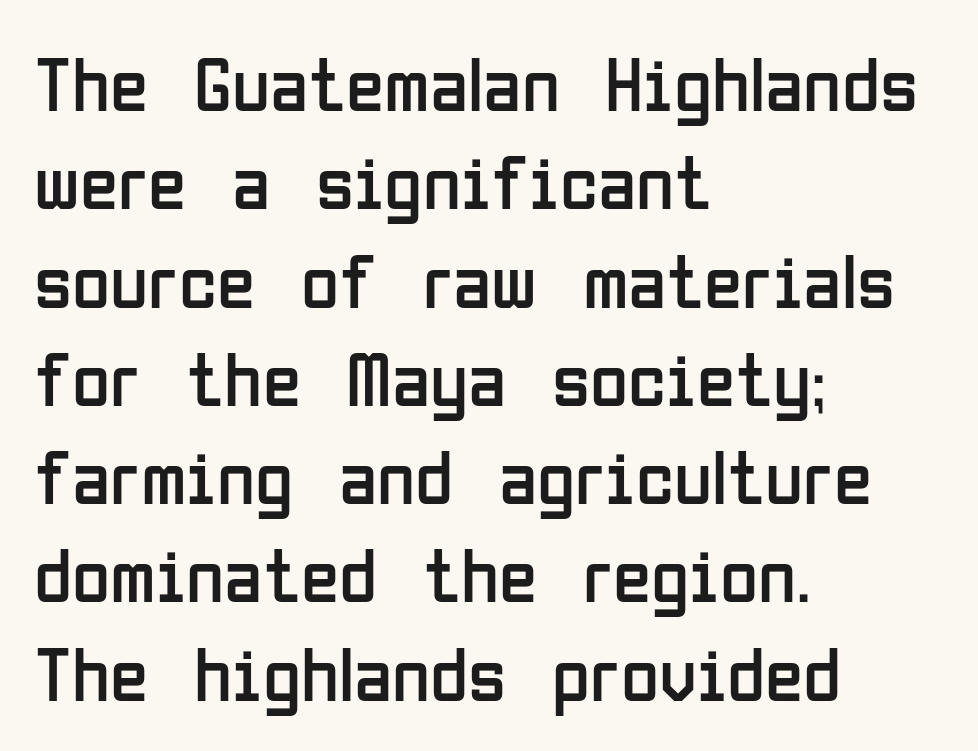
The image shows 78 px regular-weight, condensed sans-serif type, upright; set left-aligned, normal line spacing (1.26x), normal letter spacing, not underlined; low stroke contrast and a medium x-height.
